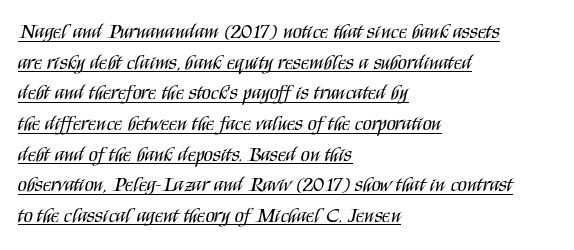
The image shows 21 px text type; set left-aligned, normal line spacing (1.46x), normal letter spacing, underlined.
